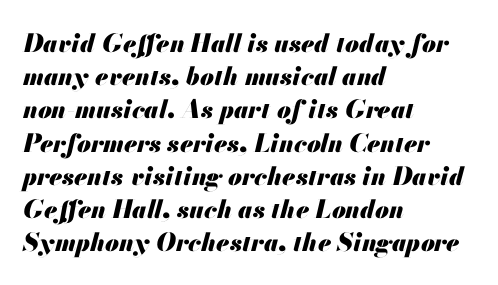
Q: Is the text bold? A: Yes.
Q: Is the text italic (slanted)? A: Yes, it leans right by about 13 degrees.
Q: Is the text underlined? A: No.
Q: How is the paragraph aligned? A: Left-aligned.
Q: Is the spacing between letters normal or unusually wide? A: Normal.
Q: Is the spacing between lines tight, normal or loose? A: Normal.
